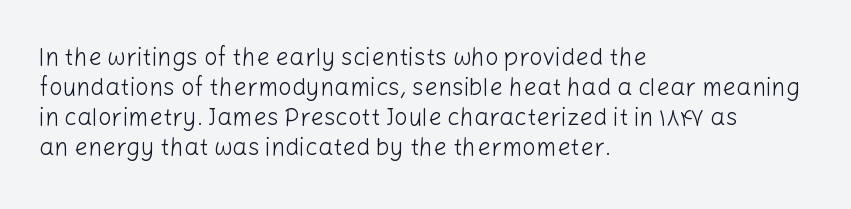
Q: Is the text bold? A: No.
Q: Is the text italic (slanted)? A: No, it is upright.
Q: Is the text underlined? A: No.
Q: How is the paragraph aligned? A: Left-aligned.
Q: Is the spacing between letters normal or unusually wide? A: Normal.
Q: Is the spacing between lines tight, normal or loose? A: Normal.
